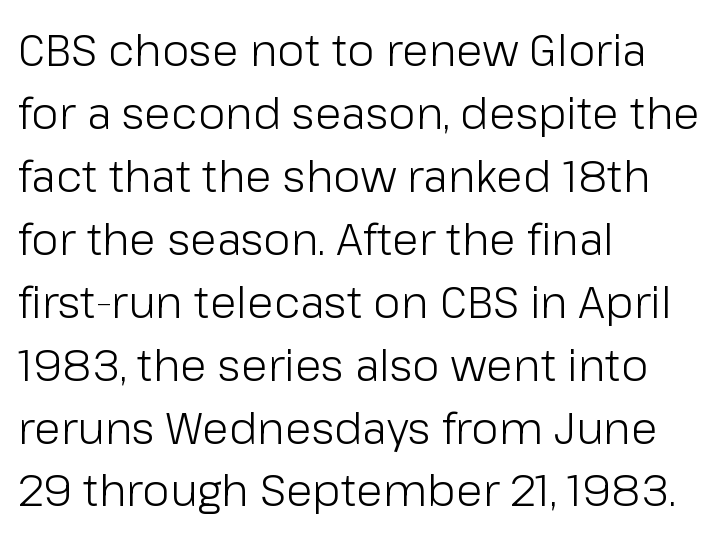
Q: Is the text bold? A: No.
Q: Is the text italic (slanted)? A: No, it is upright.
Q: Is the typeface a serif or a sans-serif typeface? A: Sans-serif.
Q: Is the text underlined? A: No.
Q: How is the paragraph aligned? A: Left-aligned.
Q: Is the spacing between letters normal or unusually wide? A: Normal.
Q: Is the spacing between lines tight, normal or loose? A: Normal.
Q: Width (condensed, normal, or wide)? A: Normal.
Q: Stroke contrast? A: Low.
Q: x-height? A: Medium.
Q: Monospaced? A: No.
